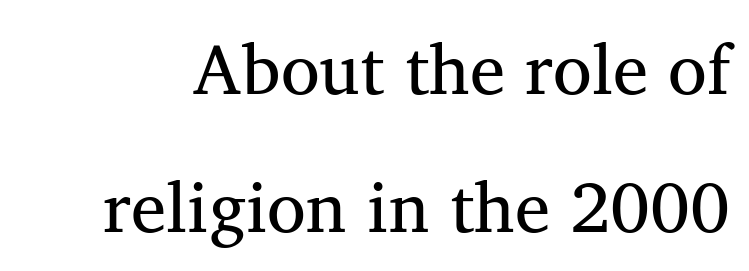
Q: Is the text bold? A: No.
Q: Is the text italic (slanted)? A: No, it is upright.
Q: Is the typeface a serif or a sans-serif typeface? A: Serif.
Q: Is the text underlined? A: No.
Q: Is the spacing between letters normal or unusually wide? A: Normal.
Q: Is the spacing between lines tight, normal or loose? A: Loose.
Q: Width (condensed, normal, or wide)? A: Normal.
Q: Stroke contrast? A: Medium.
Q: x-height? A: Medium.
Q: Monospaced? A: No.
